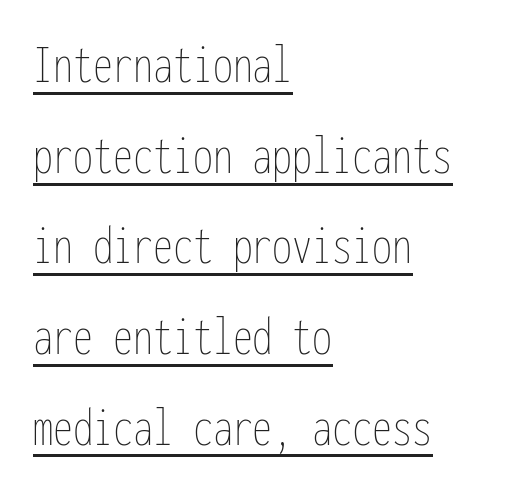
{"italic": "no", "bold": "no", "weight": "thin", "width": "condensed", "stroke_contrast": "low", "x_height": "medium", "monospaced": "yes", "underline": "yes", "align": "left", "line_spacing": "normal", "line_spacing_ratio": 1.59, "letter_spacing": "normal", "letter_spacing_em": 0.0, "glyph_px": 57}
